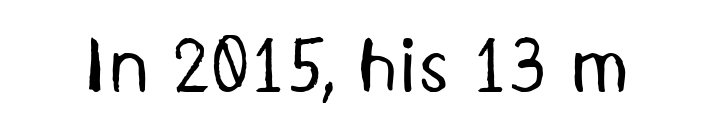
{"serif": "no", "bold": "no", "weight": "regular", "width": "normal", "stroke_contrast": "medium", "x_height": "medium", "monospaced": "no", "underline": "no", "letter_spacing": "normal", "letter_spacing_em": 0.0, "glyph_px": 78}
